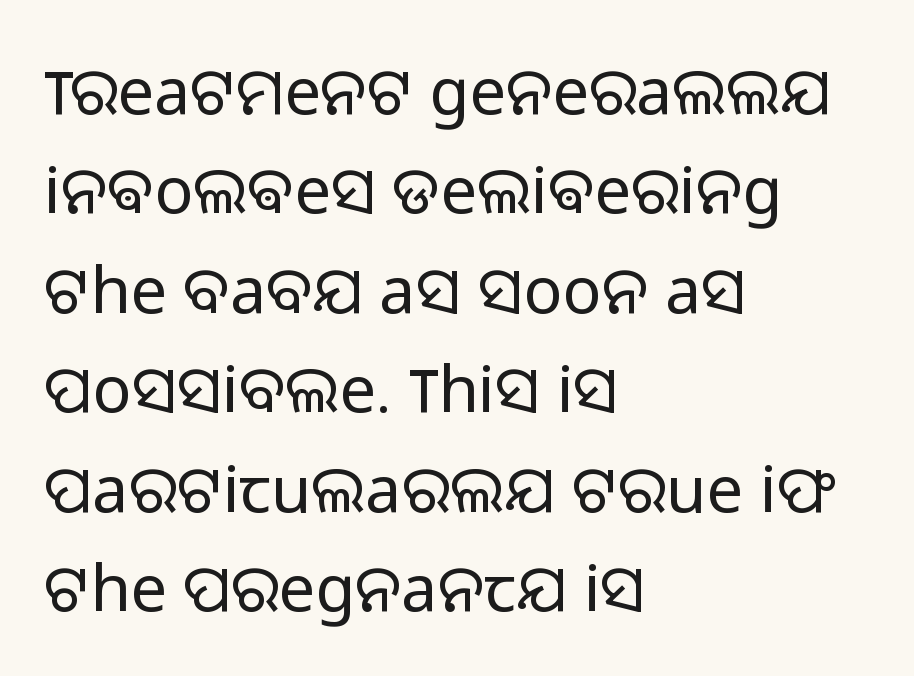
Anything drawn beneath the words? Only blank space. Does the leading feel generous? No, just average. Teacher's note: observe the even left margin — that is flush-left alignment. A sans-serif font was chosen for this passage. Unlike italic type, these characters show no tilt at all. These lines are rendered in a variable-pitch font.
